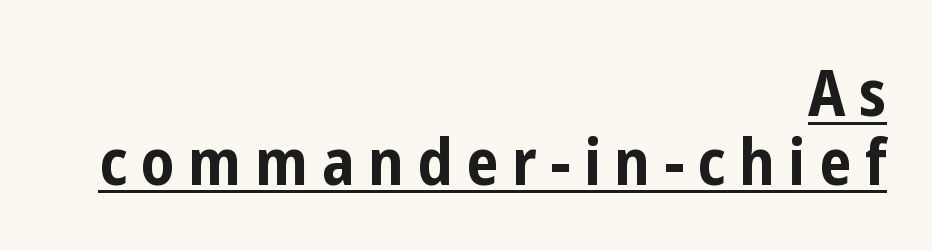
Q: Is the text bold? A: Yes.
Q: Is the text italic (slanted)? A: No, it is upright.
Q: Is the typeface a serif or a sans-serif typeface? A: Sans-serif.
Q: Is the text underlined? A: Yes.
Q: How is the paragraph aligned? A: Right-aligned.
Q: Is the spacing between letters normal or unusually wide? A: Unusually wide.
Q: Is the spacing between lines tight, normal or loose? A: Tight.
Q: Width (condensed, normal, or wide)? A: Condensed.
Q: Stroke contrast? A: Low.
Q: x-height? A: Medium.
Q: Monospaced? A: No.
